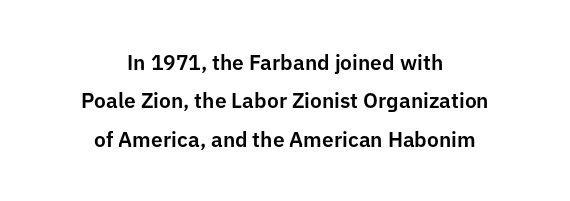
Q: Is the text italic (slanted)? A: No, it is upright.
Q: Is the text underlined? A: No.
Q: How is the paragraph aligned? A: Centered.
Q: Is the spacing between letters normal or unusually wide? A: Normal.
